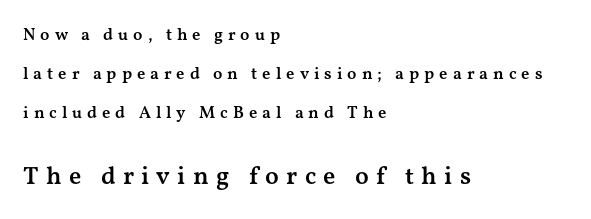
The image shows 25 px text type, upright; set left-aligned, loose line spacing (2.29x), unusually wide letter spacing (+0.29 em), not underlined; the second (bottom) block is 1.47x larger.
